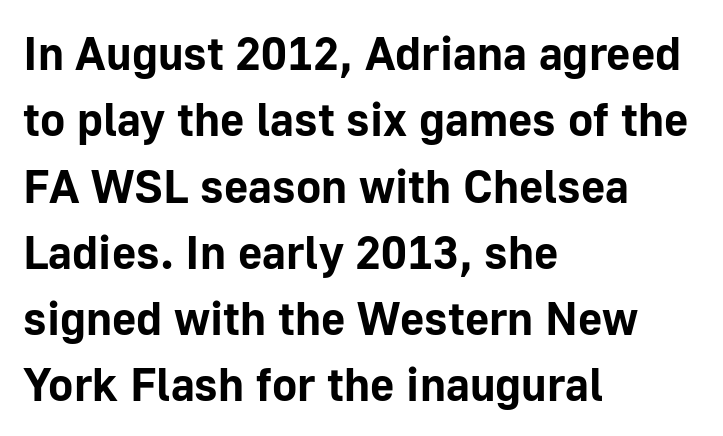
The image shows 47 px bold sans-serif type, upright; set left-aligned, normal line spacing (1.41x), normal letter spacing, not underlined; low stroke contrast and a medium x-height.
